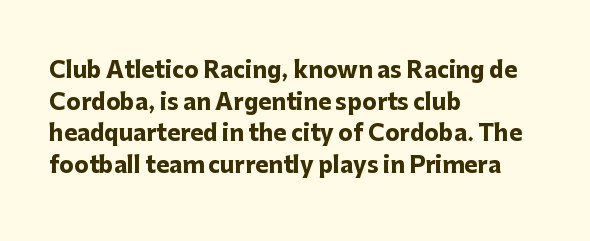
The image shows 22 px bold type, upright; set left-aligned, normal line spacing (1.44x), normal letter spacing, not underlined.
